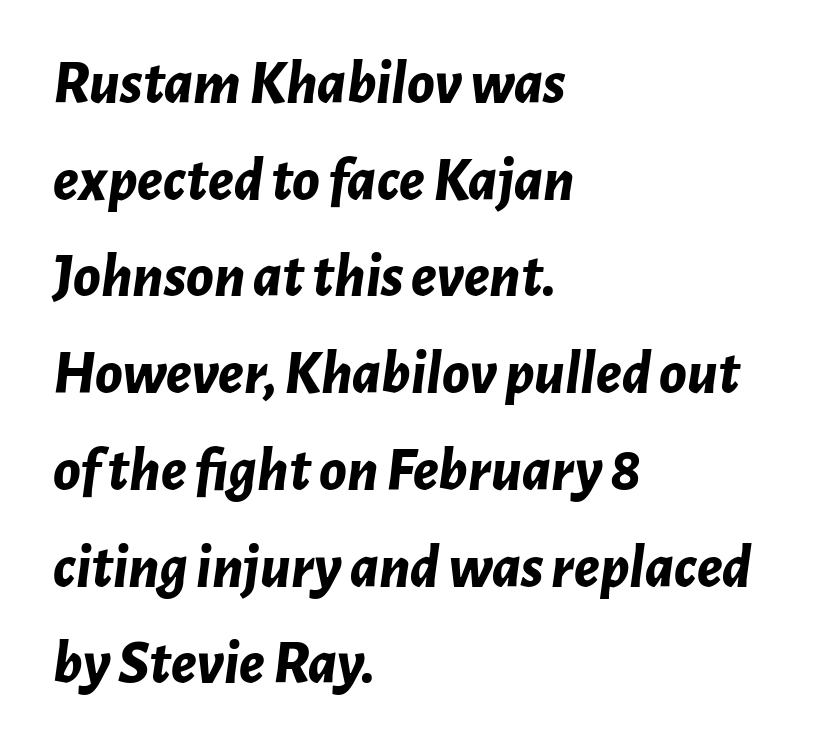
{"italic": "yes", "lean": "right", "slant_degrees": 7, "bold": "yes", "weight": "bold", "width": "normal", "stroke_contrast": "low", "x_height": "medium", "monospaced": "no", "underline": "no", "align": "left", "line_spacing": "normal", "line_spacing_ratio": 1.56, "letter_spacing": "normal", "letter_spacing_em": 0.0, "glyph_px": 62}
